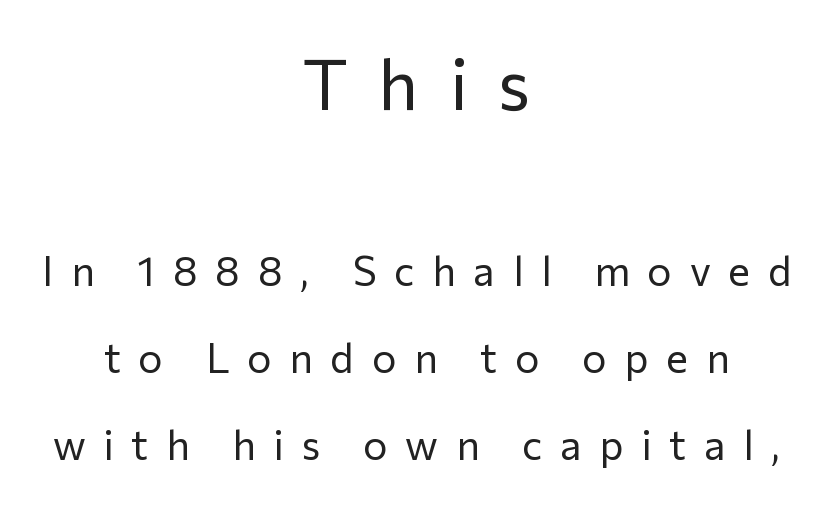
{"serif": "no", "italic": "no", "bold": "no", "weight": "regular", "width": "normal", "stroke_contrast": "low", "x_height": "medium", "monospaced": "no", "underline": "no", "align": "center", "line_spacing": "loose", "line_spacing_ratio": 2.12, "letter_spacing": "wide", "letter_spacing_em": 0.43, "larger_block": "first", "size_ratio": 1.73, "glyph_px": 71}
